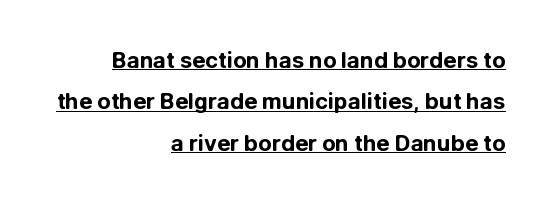
{"italic": "no", "bold": "yes", "underline": "yes", "align": "right", "line_spacing_ratio": 1.88, "letter_spacing": "normal", "letter_spacing_em": 0.0, "glyph_px": 22}
